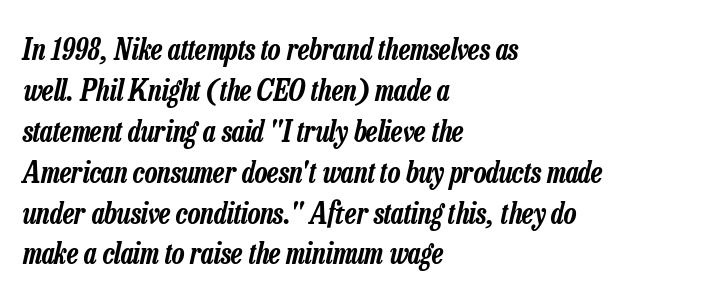
Q: Is the text italic (slanted)? A: Yes, it leans right by about 13 degrees.
Q: Is the text underlined? A: No.
Q: How is the paragraph aligned? A: Left-aligned.
Q: Is the spacing between letters normal or unusually wide? A: Normal.
Q: Is the spacing between lines tight, normal or loose? A: Normal.
Q: Width (condensed, normal, or wide)? A: Condensed.
Q: Stroke contrast? A: Low.
Q: x-height? A: Medium.
Q: Monospaced? A: No.
